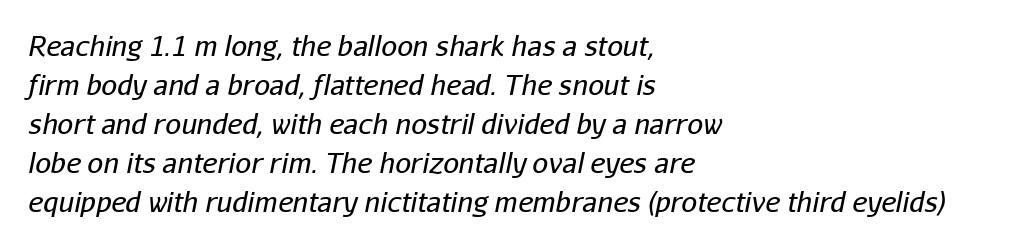
Q: Is the text bold? A: No.
Q: Is the text italic (slanted)? A: Yes, it leans right by about 11 degrees.
Q: Is the text underlined? A: No.
Q: How is the paragraph aligned? A: Left-aligned.
Q: Is the spacing between letters normal or unusually wide? A: Normal.
Q: Is the spacing between lines tight, normal or loose? A: Normal.
Q: Width (condensed, normal, or wide)? A: Normal.
Q: Stroke contrast? A: Low.
Q: x-height? A: Medium.
Q: Monospaced? A: No.
